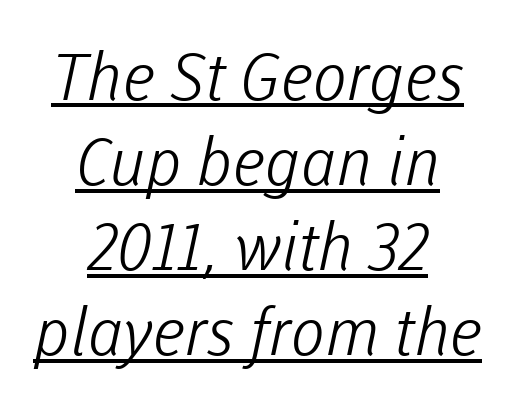
{"serif": "no", "bold": "no", "weight": "light", "width": "normal", "stroke_contrast": "low", "x_height": "medium", "monospaced": "no", "underline": "yes", "align": "center", "line_spacing": "normal", "line_spacing_ratio": 1.31, "letter_spacing": "normal", "letter_spacing_em": 0.0, "glyph_px": 65}
